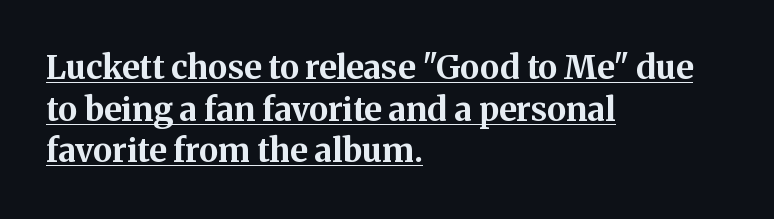
This sample has the flowing, uneven cadence of proportional lettering. The letters sit at their default tracking, neither squeezed nor spread. Baseline-to-baseline distance is the conventional proportion of letter height. Ordinary non-slanted type is in use. How heavy is the stroke? Heavy — this is a bold.
